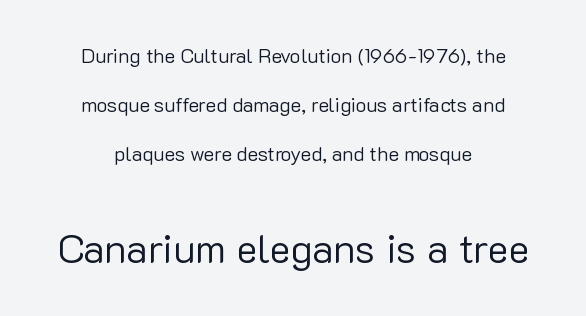
{"serif": "no", "italic": "no", "bold": "no", "weight": "regular", "width": "normal", "stroke_contrast": "low", "x_height": "medium", "monospaced": "no", "underline": "no", "align": "center", "line_spacing": "loose", "line_spacing_ratio": 2.45, "letter_spacing": "normal", "letter_spacing_em": 0.0, "larger_block": "second", "size_ratio": 2.0, "glyph_px": 40}
